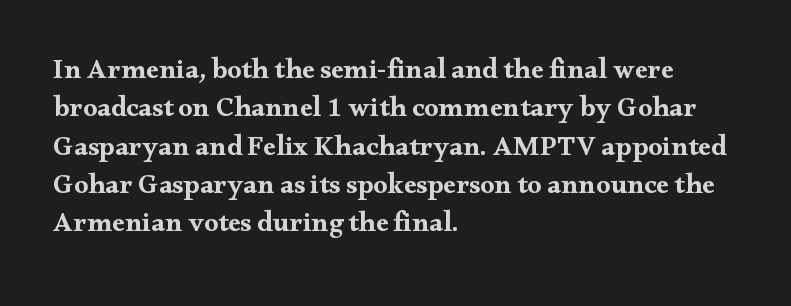
Strong, thick strokes mark this as bold type. The passage shown stacks its lines at a standard gap. No italicization has been applied; the sample stays upright. Standard letterfit; no display-style spreading of the glyphs. Do the characters align in a grid? No, the font is proportional.
